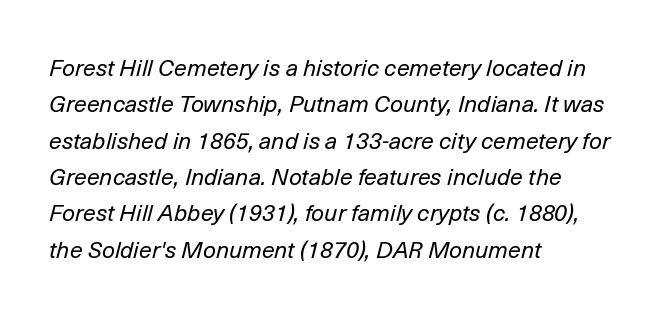
The image shows 23 px text type, italic (leaning right); set left-aligned, normal line spacing (1.58x), normal letter spacing, not underlined.
